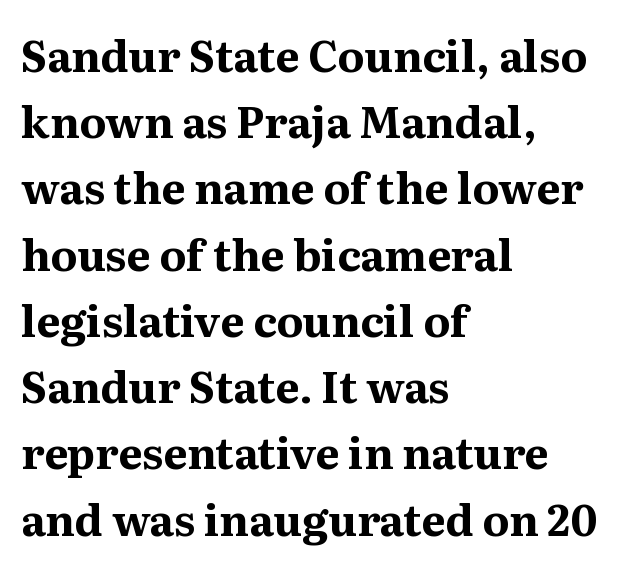
{"serif": "yes", "italic": "no", "bold": "yes", "weight": "bold", "width": "normal", "stroke_contrast": "medium", "x_height": "medium", "monospaced": "no", "underline": "no", "align": "left", "line_spacing": "normal", "line_spacing_ratio": 1.54, "letter_spacing": "normal", "letter_spacing_em": 0.0, "glyph_px": 43}
